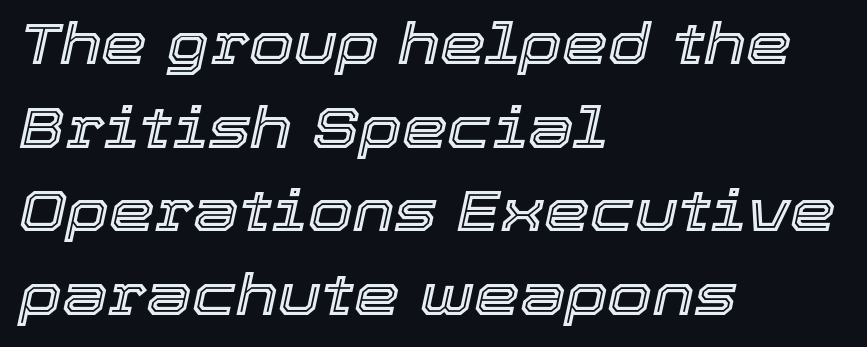
Descenders are the only things crossing below the line. Vertically, the passage feels balanced, rows spaced as you'd expect. These lines stack with their left ends in a neat column. Do the characters align in a grid? No, the font is proportional.
